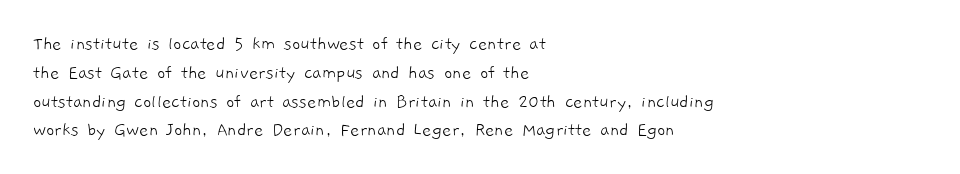
{"bold": "no", "underline": "no", "align": "left", "line_spacing": "normal", "line_spacing_ratio": 1.44, "letter_spacing": "normal", "letter_spacing_em": 0.0, "glyph_px": 20}
